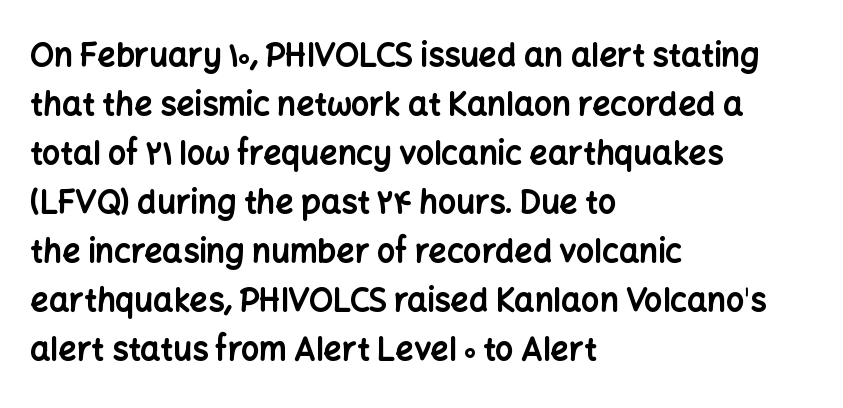
The image shows 32 px bold sans-serif type, upright; set left-aligned, normal line spacing (1.53x), normal letter spacing, not underlined; low stroke contrast and a medium x-height.
